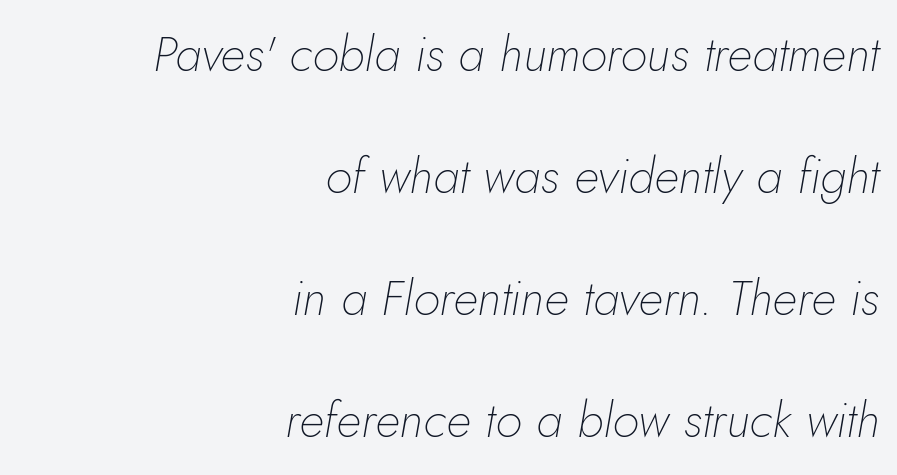
Q: Is the text bold? A: No.
Q: Is the text italic (slanted)? A: Yes, it leans right by about 5 degrees.
Q: Is the text underlined? A: No.
Q: How is the paragraph aligned? A: Right-aligned.
Q: Is the spacing between letters normal or unusually wide? A: Normal.
Q: Is the spacing between lines tight, normal or loose? A: Loose.
Q: Width (condensed, normal, or wide)? A: Normal.
Q: Stroke contrast? A: Low.
Q: x-height? A: Small.
Q: Monospaced? A: No.
